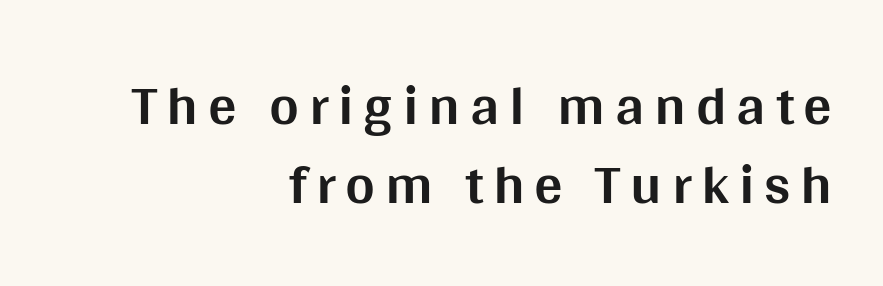
The image shows 57 px bold sans-serif type, upright; set right-aligned, normal line spacing (1.38x), not underlined; medium stroke contrast and a large x-height.
